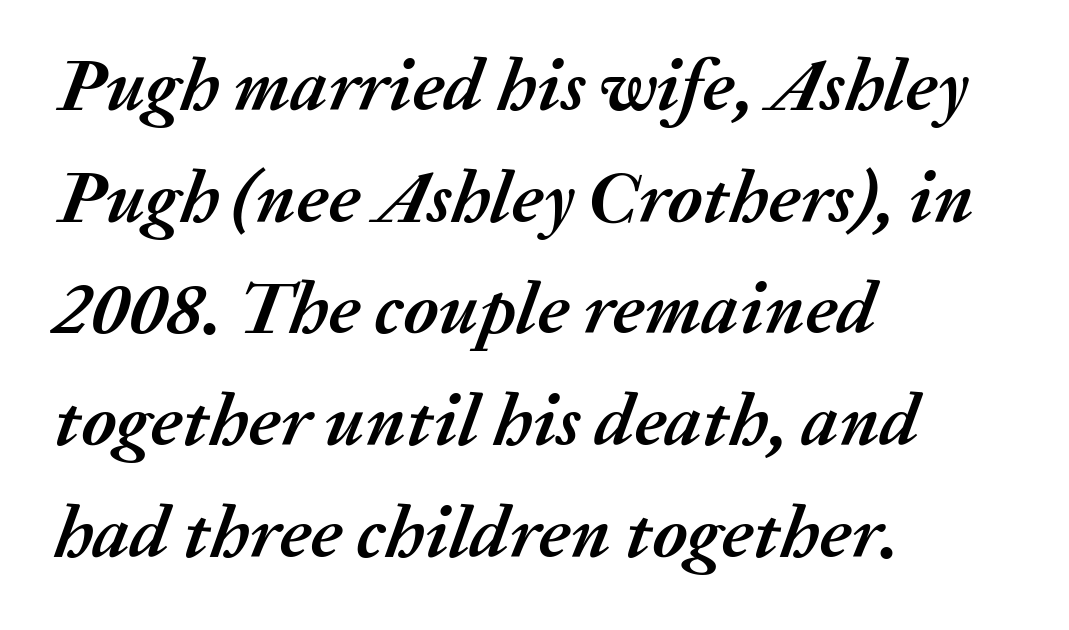
The image shows 74 px semibold type, italic (leaning right); set left-aligned, normal line spacing (1.51x), normal letter spacing, not underlined; medium stroke contrast and a medium x-height.
